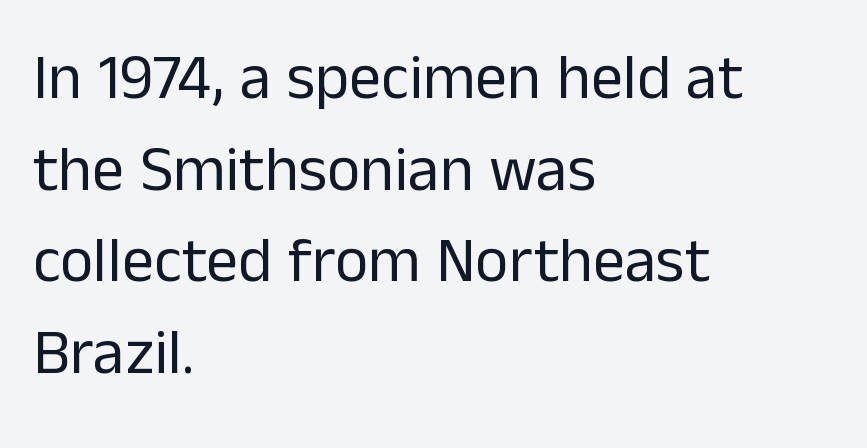
Summary of weight: not heavy and not bold. This sample uses an upright cut, with every glyph sitting square on the baseline. Students, note that the glyphs here touch the page at normal intervals. Regarding serifs, this sample does without them. The gap between lines stays unmarked.
